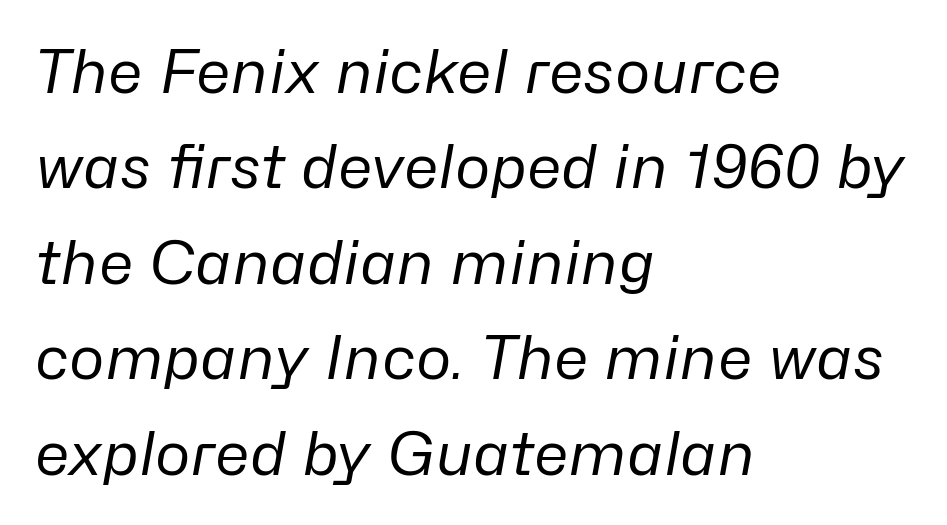
Q: Is the text bold? A: No.
Q: Is the text italic (slanted)? A: Yes, it leans right by about 10 degrees.
Q: Is the text underlined? A: No.
Q: How is the paragraph aligned? A: Left-aligned.
Q: Is the spacing between letters normal or unusually wide? A: Normal.
Q: Is the spacing between lines tight, normal or loose? A: Normal.
Q: Width (condensed, normal, or wide)? A: Normal.
Q: Stroke contrast? A: Low.
Q: x-height? A: Medium.
Q: Monospaced? A: No.
